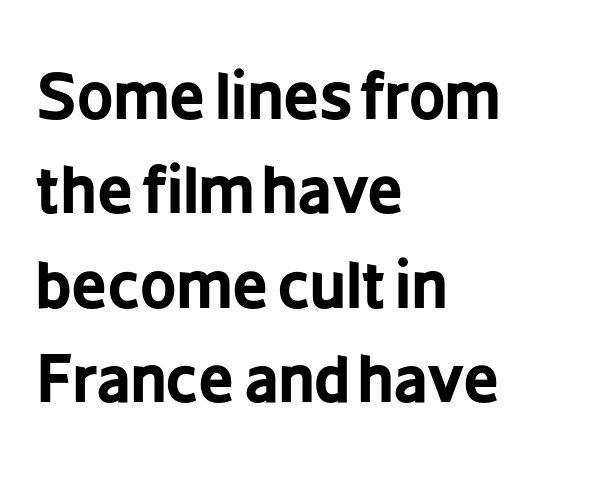
{"serif": "no", "italic": "no", "bold": "yes", "weight": "bold", "width": "condensed", "stroke_contrast": "low", "x_height": "medium", "monospaced": "no", "underline": "no", "align": "left", "line_spacing": "normal", "line_spacing_ratio": 1.5, "letter_spacing": "normal", "letter_spacing_em": 0.0, "glyph_px": 63}
